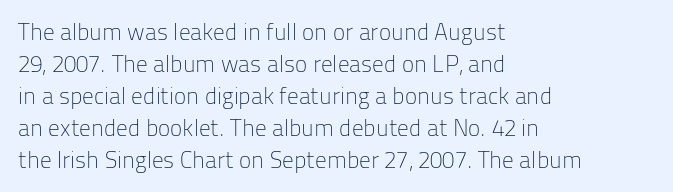
The image shows 23 px text type, upright; set left-aligned, normal line spacing (1.39x), normal letter spacing, not underlined.
